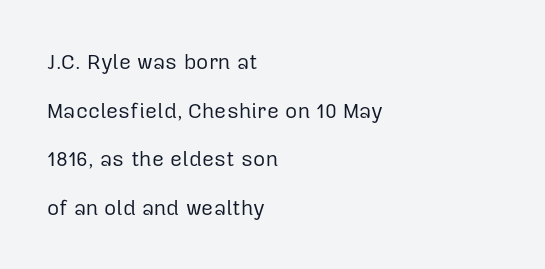
{"italic": "no", "bold": "no", "underline": "no", "align": "left", "line_spacing": "loose", "line_spacing_ratio": 2.31, "letter_spacing": "normal", "letter_spacing_em": 0.0, "glyph_px": 21}
